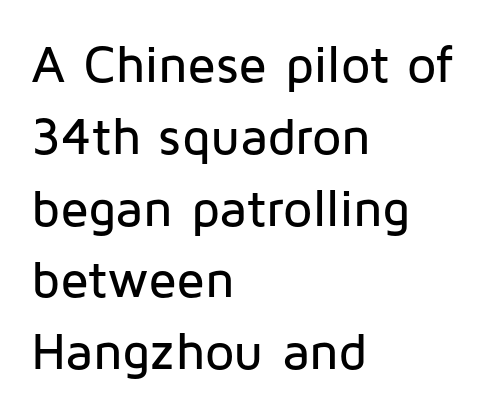
The ragged edge is on the right, which tells us the setting is flush left. Observe the absence of serifs on each vertical stroke in this sample. This sample uses an upright cut, with every glyph sitting square on the baseline. Check the space under the baseline: it is left empty.
